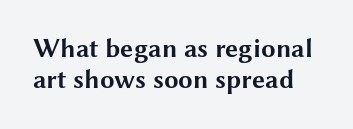
The image shows 26 px bold type, upright; set line spacing 1.21x, normal letter spacing, not underlined.
